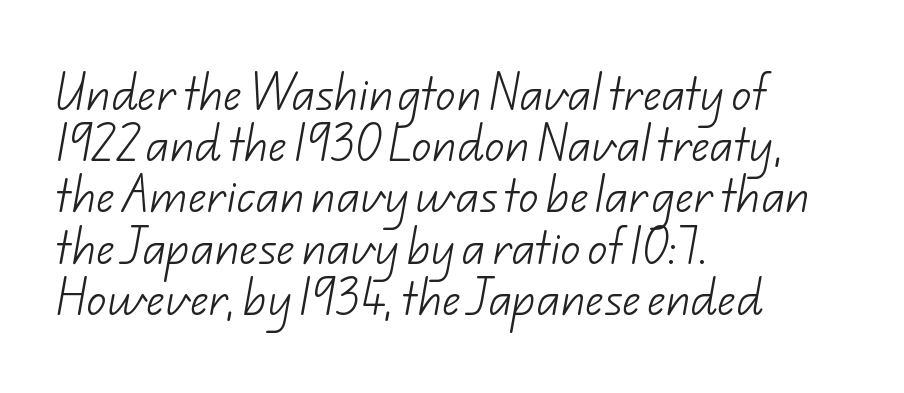
The image shows 40 px light sans-serif type; set left-aligned, normal line spacing (1.28x), normal letter spacing, not underlined; low stroke contrast and a small x-height.
